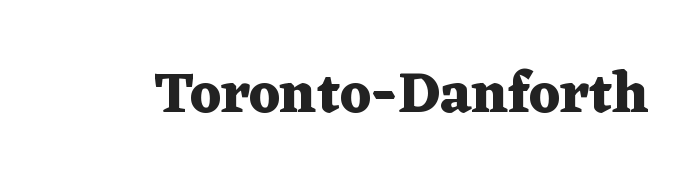
The image shows 58 px heavy, wide serif type, upright; set normal letter spacing, not underlined; medium stroke contrast and a medium x-height.
